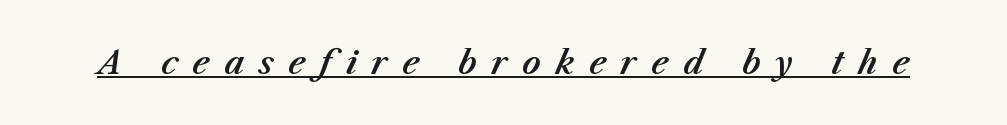
Q: Is the text italic (slanted)? A: Yes, it leans right by about 23 degrees.
Q: Is the text underlined? A: Yes.
Q: Is the spacing between letters normal or unusually wide? A: Unusually wide.
Q: Width (condensed, normal, or wide)? A: Normal.
Q: Stroke contrast? A: Medium.
Q: x-height? A: Medium.
Q: Monospaced? A: No.
